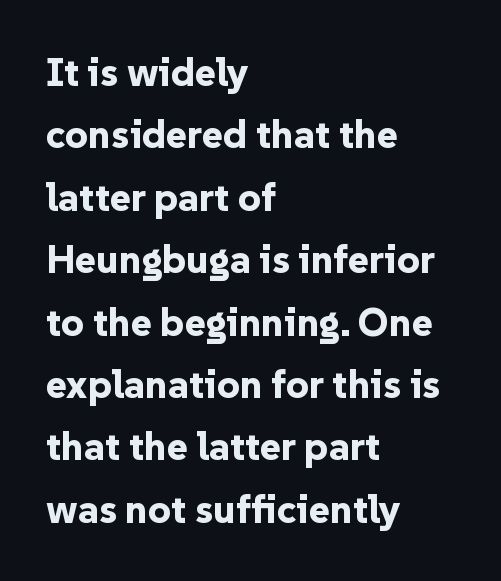
Q: Is the text bold? A: Yes.
Q: Is the text italic (slanted)? A: No, it is upright.
Q: Is the typeface a serif or a sans-serif typeface? A: Sans-serif.
Q: Is the text underlined? A: No.
Q: How is the paragraph aligned? A: Left-aligned.
Q: Is the spacing between letters normal or unusually wide? A: Normal.
Q: Is the spacing between lines tight, normal or loose? A: Normal.
Q: Width (condensed, normal, or wide)? A: Normal.
Q: Stroke contrast? A: Low.
Q: x-height? A: Medium.
Q: Monospaced? A: No.
